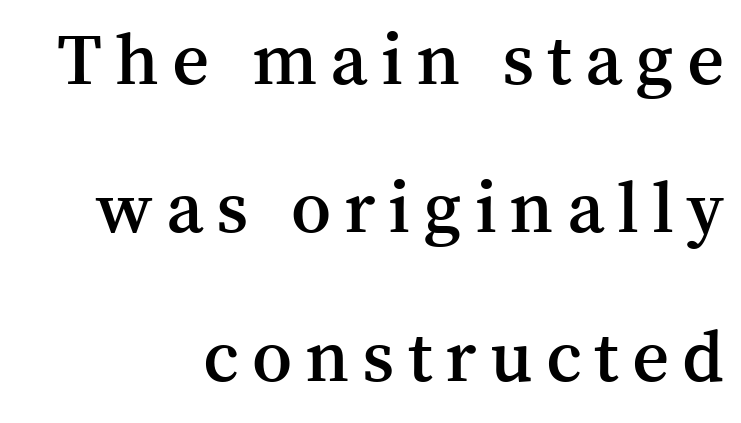
The image shows 72 px semibold serif type, upright; set right-aligned, loose line spacing (2.06x), not underlined; medium stroke contrast and a medium x-height.
